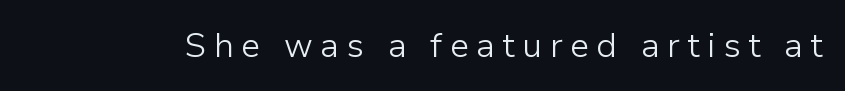
{"serif": "no", "italic": "no", "bold": "no", "weight": "light", "width": "normal", "stroke_contrast": "low", "x_height": "medium", "monospaced": "no", "underline": "no", "letter_spacing": "wide", "letter_spacing_em": 0.22, "glyph_px": 34}
